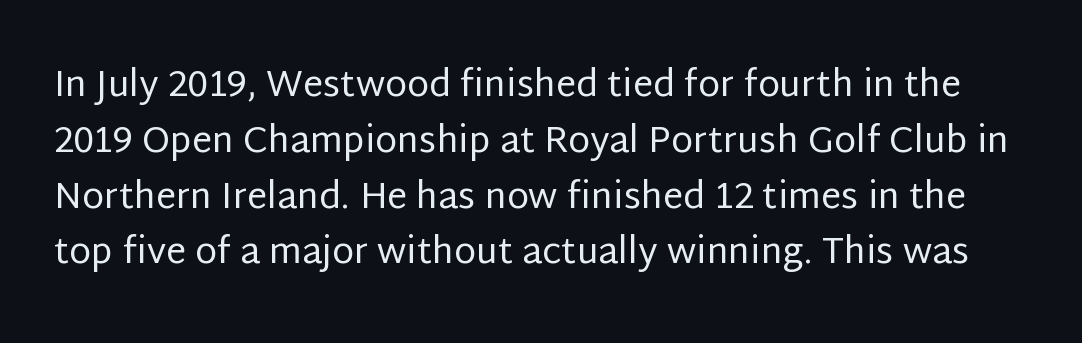
Q: Is the text bold? A: No.
Q: Is the text italic (slanted)? A: No, it is upright.
Q: Is the typeface a serif or a sans-serif typeface? A: Sans-serif.
Q: Is the text underlined? A: No.
Q: Is the spacing between letters normal or unusually wide? A: Normal.
Q: Is the spacing between lines tight, normal or loose? A: Normal.
Q: Width (condensed, normal, or wide)? A: Normal.
Q: Stroke contrast? A: Low.
Q: x-height? A: Large.
Q: Monospaced? A: No.
